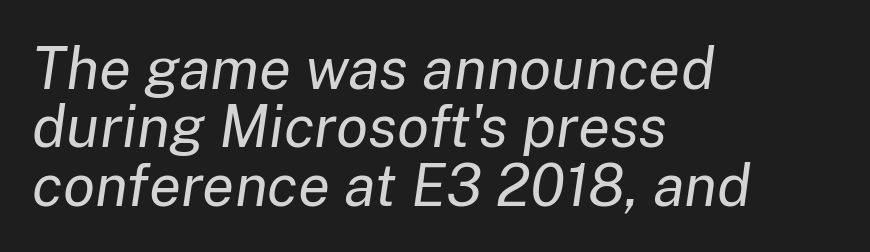
The image shows 59 px regular-weight type, italic (leaning right); set left-aligned, tight line spacing (0.99x), normal letter spacing, not underlined; low stroke contrast and a medium x-height.
